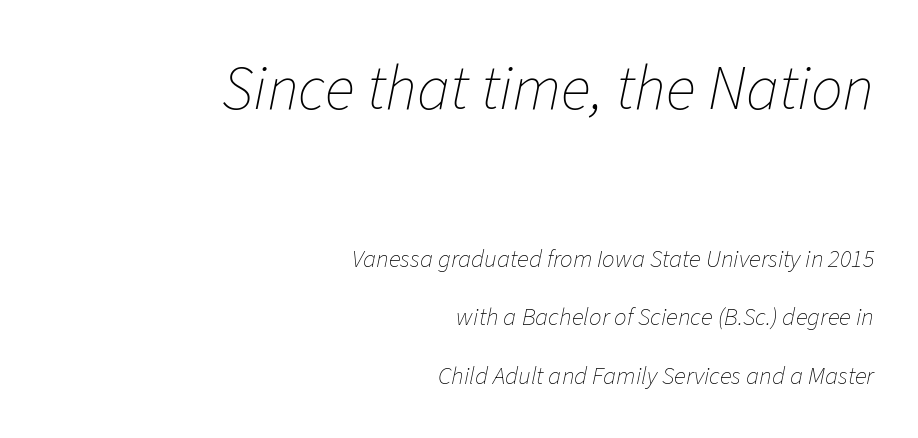
The letters are slanted; this is an italic face. Stems here are at most as thick as an everyday book face. The letters advance in unequal steps, a hallmark of proportional type. Visually the block forms a straight wall on the right and a jagged coastline on the left. The block sitting higher on the canvas is the one with enlarged characters. Does extra space separate the letters? No, they use regular spacing.
